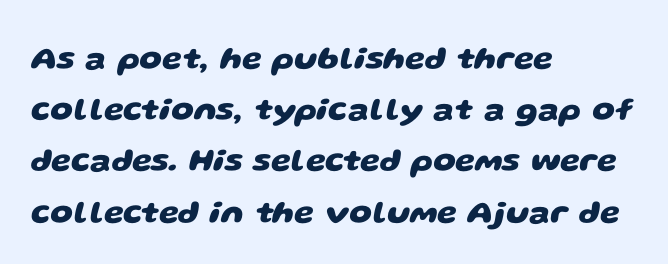
The image shows 32 px heavy, wide sans-serif type; set left-aligned, normal line spacing (1.6x), normal letter spacing, not underlined; low stroke contrast and a large x-height.
